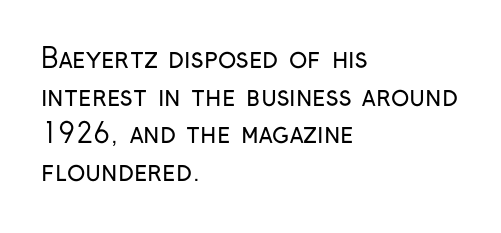
The image shows 27 px text type, upright; set left-aligned, normal line spacing (1.39x), normal letter spacing, not underlined.
